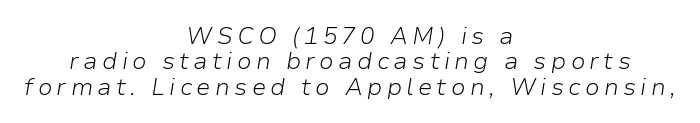
The image shows 24 px text type, italic (leaning right); set centered, tight line spacing (1.06x), not underlined.
